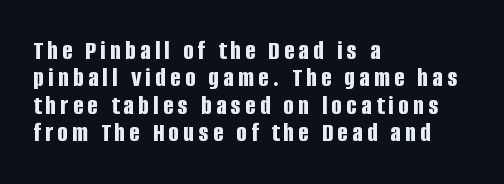
Q: Is the text bold? A: Yes.
Q: Is the text italic (slanted)? A: No, it is upright.
Q: Is the typeface a serif or a sans-serif typeface? A: Sans-serif.
Q: Is the text underlined? A: No.
Q: How is the paragraph aligned? A: Left-aligned.
Q: Is the spacing between lines tight, normal or loose? A: Tight.
Q: Width (condensed, normal, or wide)? A: Condensed.
Q: Stroke contrast? A: Low.
Q: x-height? A: Large.
Q: Monospaced? A: No.
